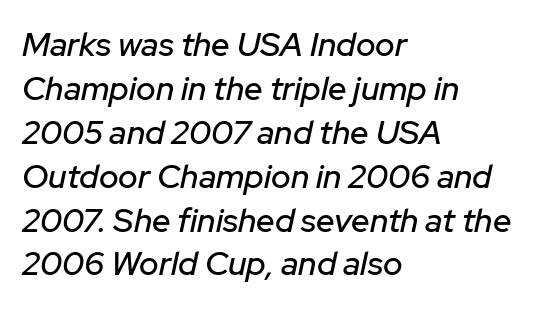
Q: Is the text italic (slanted)? A: Yes, it leans right by about 12 degrees.
Q: Is the text underlined? A: No.
Q: How is the paragraph aligned? A: Left-aligned.
Q: Is the spacing between letters normal or unusually wide? A: Normal.
Q: Is the spacing between lines tight, normal or loose? A: Normal.
Q: Width (condensed, normal, or wide)? A: Normal.
Q: Stroke contrast? A: Low.
Q: x-height? A: Medium.
Q: Monospaced? A: No.
